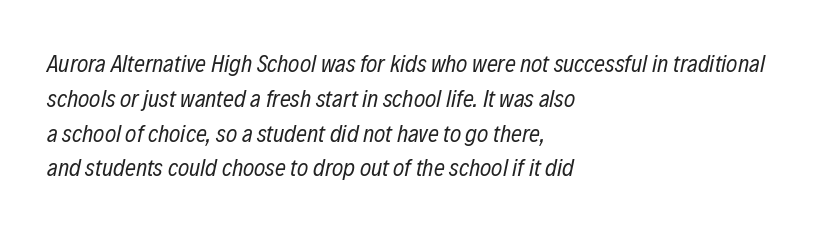
{"italic": "yes", "lean": "right", "slant_degrees": 12, "bold": "no", "underline": "no", "align": "left", "line_spacing": "normal", "line_spacing_ratio": 1.45, "letter_spacing": "normal", "letter_spacing_em": 0.0, "glyph_px": 24}
